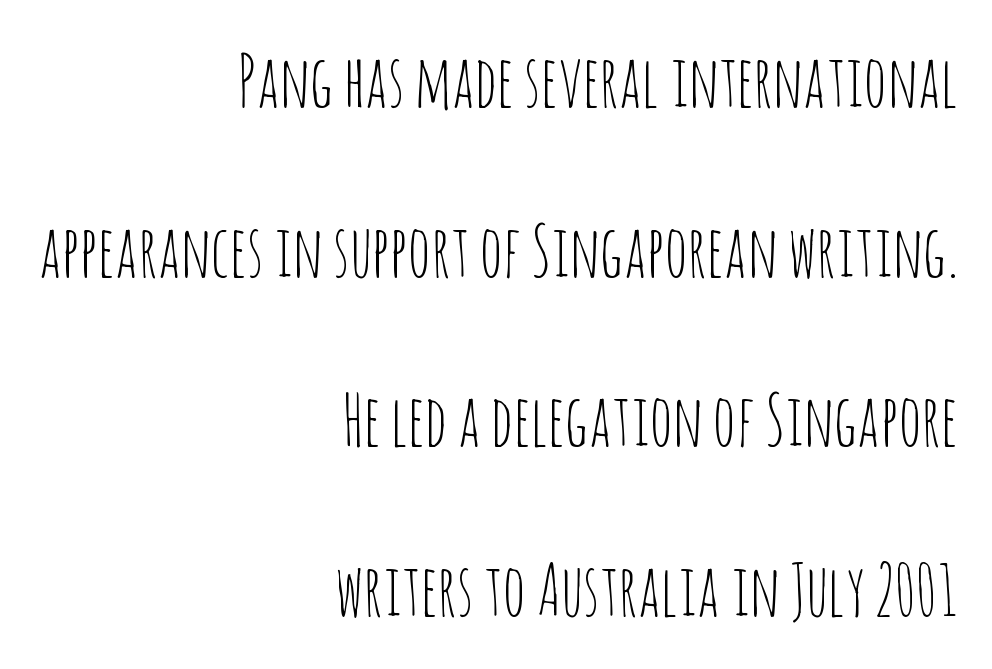
Q: Is the text bold? A: No.
Q: Is the text italic (slanted)? A: No, it is upright.
Q: Is the typeface a serif or a sans-serif typeface? A: Sans-serif.
Q: Is the text underlined? A: No.
Q: How is the paragraph aligned? A: Right-aligned.
Q: Is the spacing between letters normal or unusually wide? A: Normal.
Q: Is the spacing between lines tight, normal or loose? A: Loose.
Q: Width (condensed, normal, or wide)? A: Condensed.
Q: Stroke contrast? A: Low.
Q: x-height? A: Large.
Q: Monospaced? A: No.
